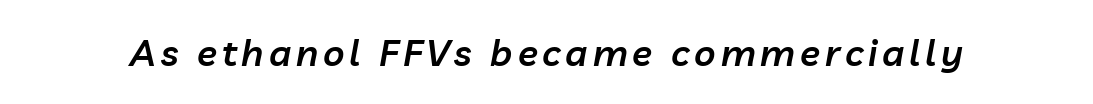
The image shows 37 px semibold type, italic (leaning right); set not underlined; low stroke contrast and a medium x-height.
